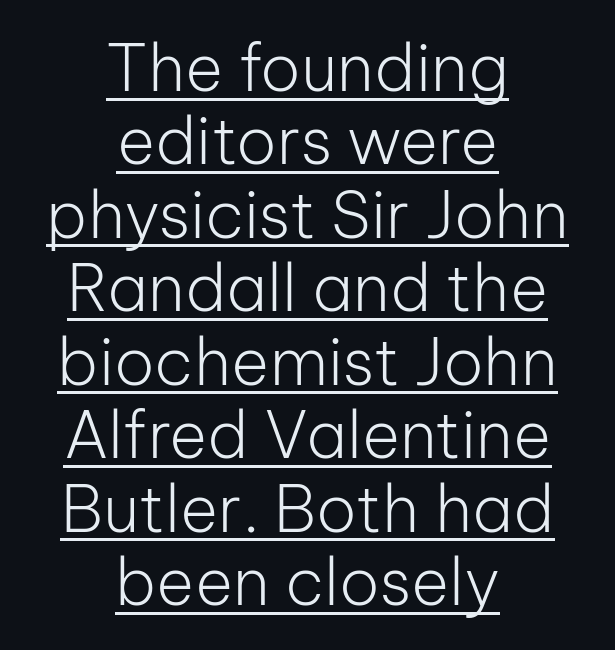
The image shows 65 px light sans-serif type, upright; set centered, tight line spacing (1.13x), normal letter spacing, underlined; low stroke contrast and a medium x-height.
